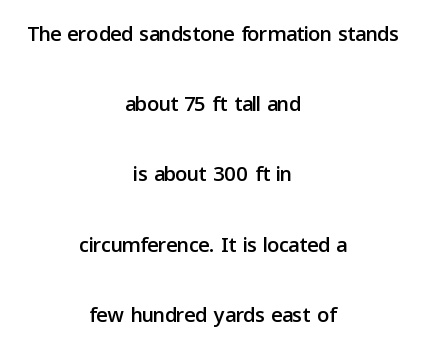
The image shows 30 px sans-serif type, upright; set centered, loose line spacing (2.34x), normal letter spacing, not underlined; low stroke contrast and a medium x-height.
